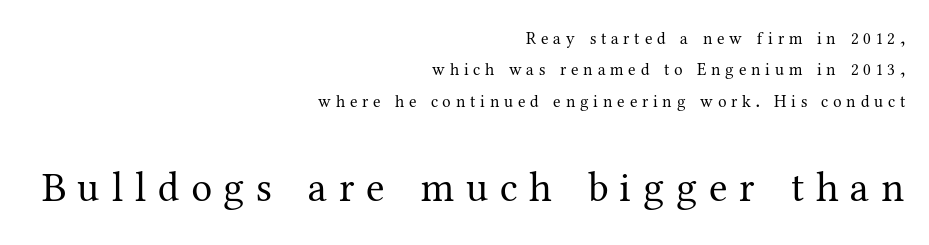
The image shows 42 px regular-weight serif type, upright; set right-aligned, line spacing 1.85x, unusually wide letter spacing (+0.28 em), not underlined; the second (bottom) block is 2.47x larger; medium stroke contrast and a medium x-height.
